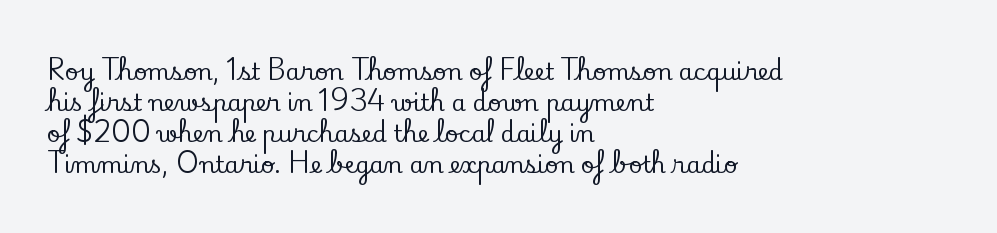
The image shows 23 px text type, upright; set left-aligned, normal line spacing (1.35x), normal letter spacing, not underlined.
